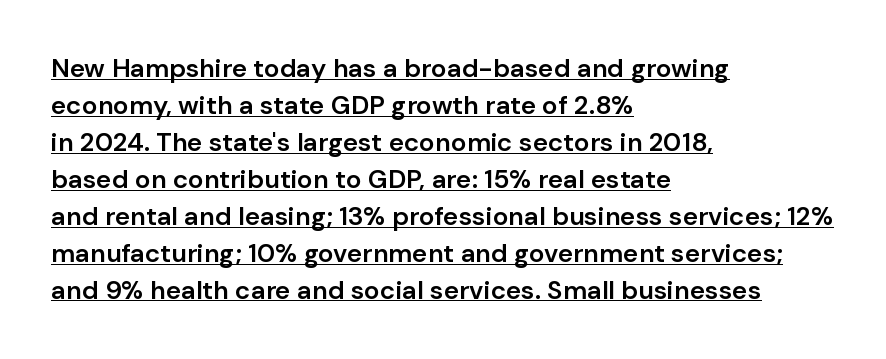
A baseline rule has been typeset under these characters. Evenly set lines give the paragraph a standard silhouette. Line starts are locked; line ends wander. The horizontal fit of the characters is conventional and even.
